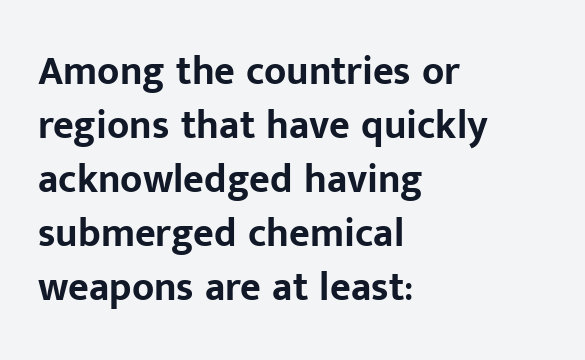
Q: Is the text bold? A: Yes.
Q: Is the text italic (slanted)? A: No, it is upright.
Q: Is the typeface a serif or a sans-serif typeface? A: Sans-serif.
Q: Is the text underlined? A: No.
Q: How is the paragraph aligned? A: Left-aligned.
Q: Is the spacing between letters normal or unusually wide? A: Normal.
Q: Is the spacing between lines tight, normal or loose? A: Normal.
Q: Width (condensed, normal, or wide)? A: Normal.
Q: Stroke contrast? A: Low.
Q: x-height? A: Medium.
Q: Monospaced? A: No.
